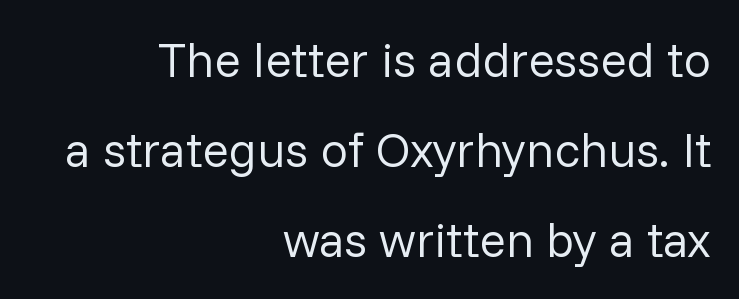
{"serif": "no", "italic": "no", "bold": "no", "weight": "regular", "width": "normal", "stroke_contrast": "low", "x_height": "medium", "monospaced": "no", "underline": "no", "align": "right", "line_spacing_ratio": 1.84, "letter_spacing": "normal", "letter_spacing_em": 0.0, "glyph_px": 49}
